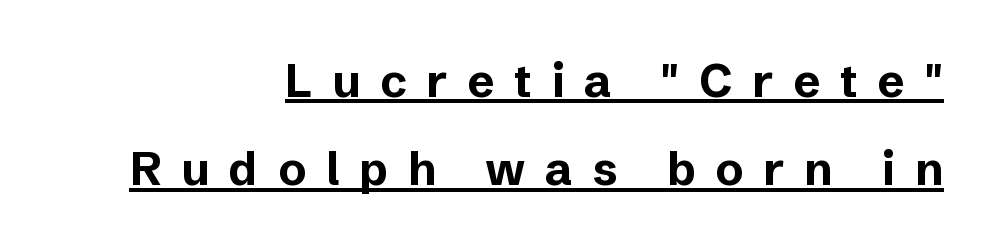
{"serif": "no", "italic": "no", "bold": "yes", "weight": "bold", "width": "normal", "stroke_contrast": "low", "x_height": "medium", "monospaced": "no", "underline": "yes", "align": "right", "line_spacing": "loose", "line_spacing_ratio": 1.92, "letter_spacing": "wide", "letter_spacing_em": 0.43, "glyph_px": 46}
